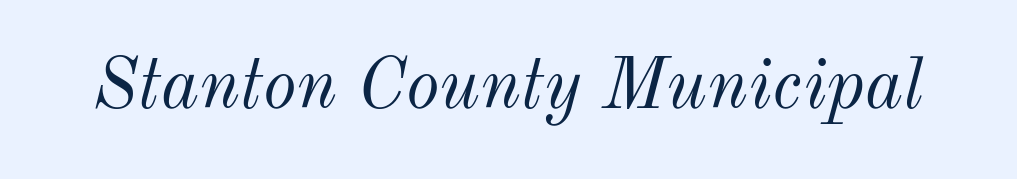
The image shows 72 px light type, italic (leaning right); set normal letter spacing, not underlined; medium stroke contrast and a small x-height.
